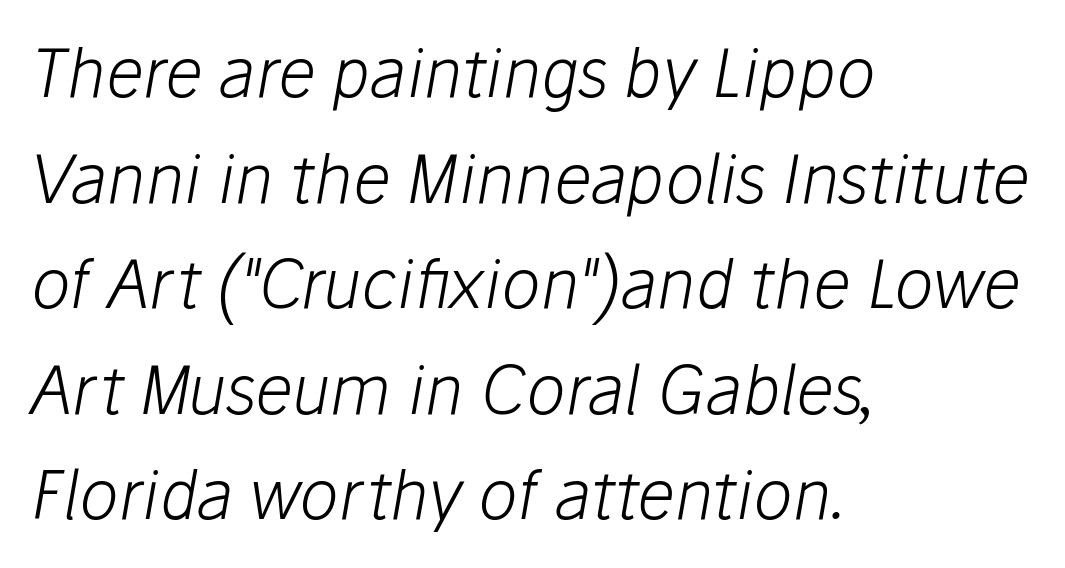
The image shows 66 px light type, italic (leaning right); set left-aligned, normal line spacing (1.6x), normal letter spacing, not underlined; low stroke contrast and a medium x-height.
